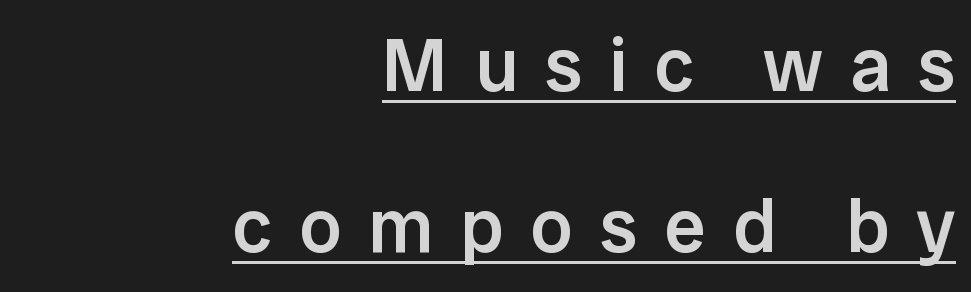
{"serif": "no", "italic": "no", "bold": "semi", "weight": "semibold", "width": "normal", "stroke_contrast": "low", "x_height": "medium", "monospaced": "no", "underline": "yes", "align": "right", "line_spacing": "loose", "line_spacing_ratio": 2.15, "letter_spacing": "wide", "letter_spacing_em": 0.36, "glyph_px": 75}
